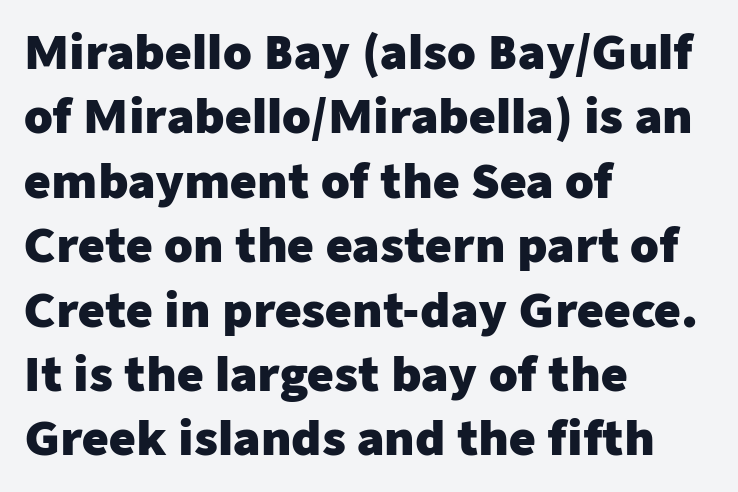
Leading matches the norm, producing a regular column. Anything drawn beneath the words? Only blank space. In terms of letterform style, serifs are entirely absent. Spacing between characters is what you'd get straight out of the box.
